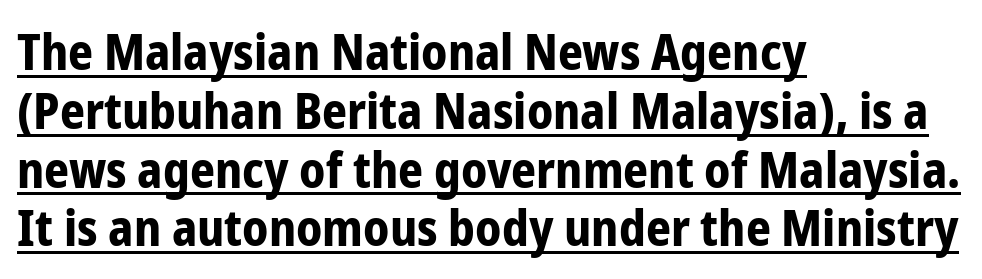
{"serif": "no", "italic": "no", "bold": "yes", "weight": "bold", "width": "condensed", "stroke_contrast": "low", "x_height": "medium", "monospaced": "no", "underline": "yes", "align": "left", "line_spacing_ratio": 1.2, "letter_spacing": "normal", "letter_spacing_em": 0.0, "glyph_px": 49}
